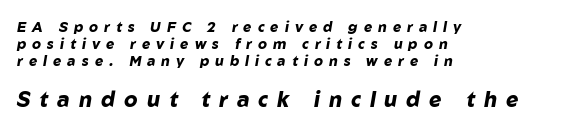
The image shows 21 px bold type, italic (leaning right); set left-aligned, line spacing 1.22x, unusually wide letter spacing (+0.43 em), not underlined; the second (bottom) block is 1.5x larger.
